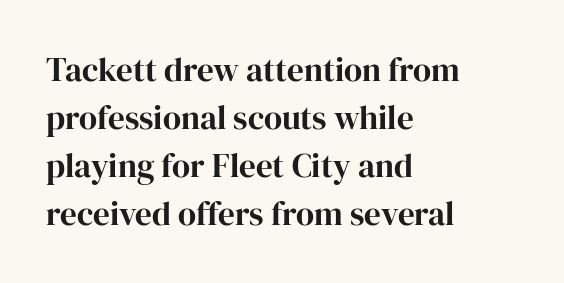
The image shows 33 px serif type, upright; set left-aligned, normal line spacing (1.45x), normal letter spacing, not underlined; high stroke contrast and a medium x-height.
